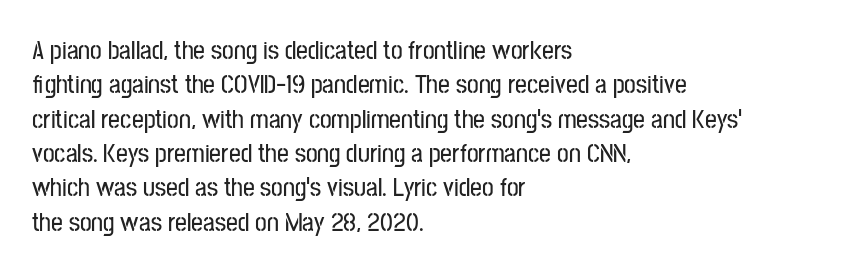
Q: Is the text italic (slanted)? A: No, it is upright.
Q: Is the text underlined? A: No.
Q: How is the paragraph aligned? A: Left-aligned.
Q: Is the spacing between letters normal or unusually wide? A: Normal.
Q: Is the spacing between lines tight, normal or loose? A: Normal.
